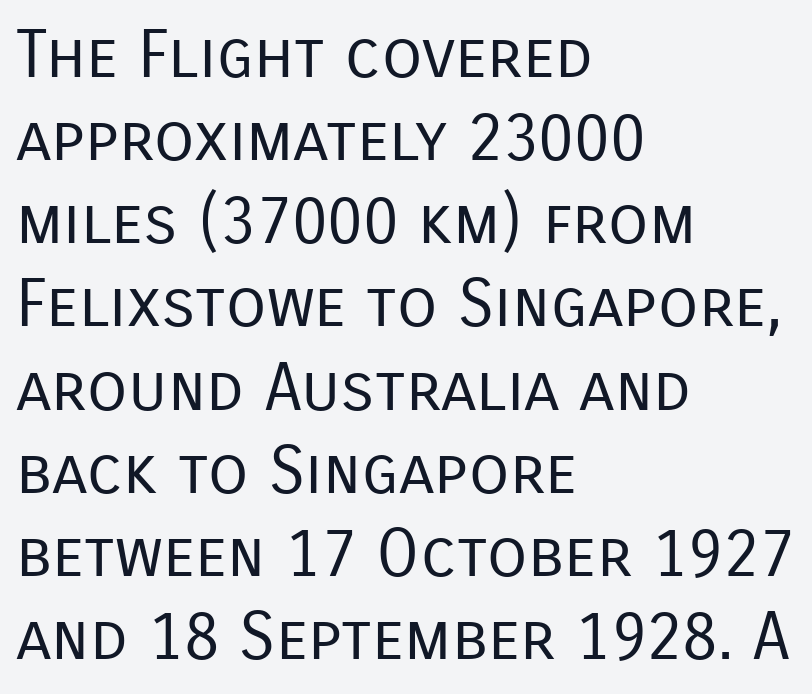
Q: Is the text bold? A: No.
Q: Is the text italic (slanted)? A: No, it is upright.
Q: Is the typeface a serif or a sans-serif typeface? A: Sans-serif.
Q: Is the text underlined? A: No.
Q: How is the paragraph aligned? A: Left-aligned.
Q: Is the spacing between letters normal or unusually wide? A: Normal.
Q: Is the spacing between lines tight, normal or loose? A: Normal.
Q: Width (condensed, normal, or wide)? A: Normal.
Q: Stroke contrast? A: Low.
Q: x-height? A: Medium.
Q: Monospaced? A: No.
